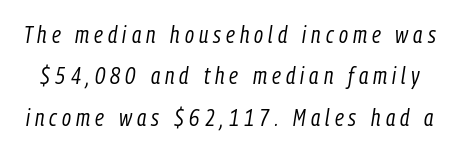
The image shows 23 px text type, italic (leaning right); set line spacing 1.8x, unusually wide letter spacing (+0.22 em), not underlined.
